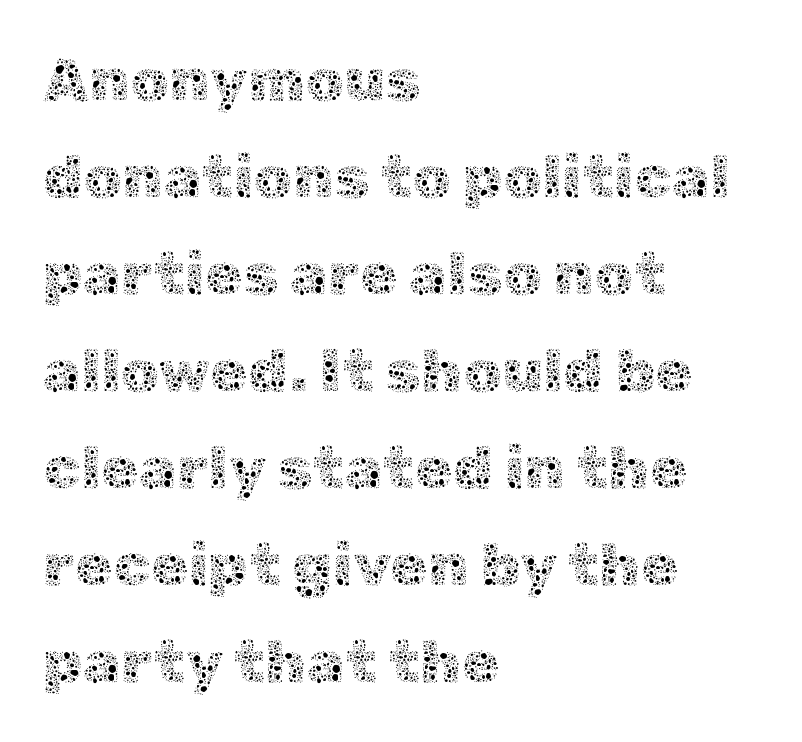
Q: Is the text bold? A: No.
Q: Is the text italic (slanted)? A: No, it is upright.
Q: Is the text underlined? A: No.
Q: How is the paragraph aligned? A: Left-aligned.
Q: Is the spacing between letters normal or unusually wide? A: Normal.
Q: Is the spacing between lines tight, normal or loose? A: Normal.
Q: Width (condensed, normal, or wide)? A: Normal.
Q: x-height? A: Medium.
Q: Monospaced? A: No.
